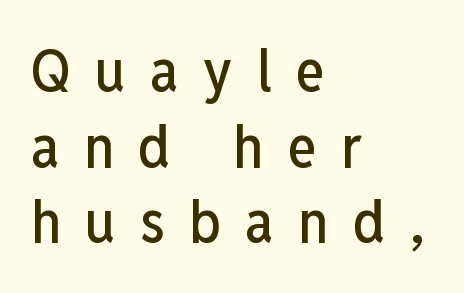
{"serif": "no", "italic": "no", "width": "condensed", "stroke_contrast": "low", "x_height": "medium", "monospaced": "no", "underline": "no", "align": "left", "line_spacing": "normal", "line_spacing_ratio": 1.26, "letter_spacing": "wide", "letter_spacing_em": 0.41, "glyph_px": 60}
